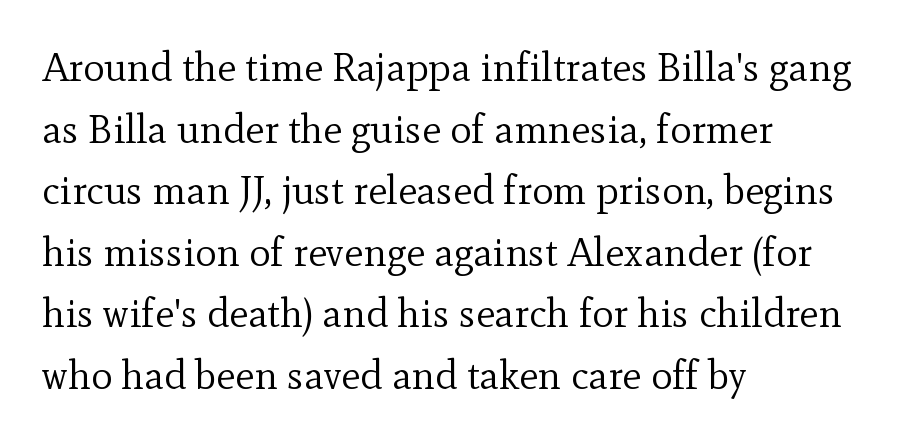
You could not count columns in this text — the font is proportionally spaced. Line beginnings align vertically; line endings do not. Normally led — the rows are evenly, conventionally spaced. Are there feet on the stems? There are — it's a serif. Here the glyphs are tracked normally, forming tight word shapes.
